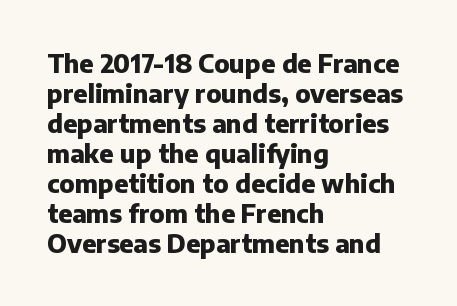
Q: Is the text bold? A: Yes.
Q: Is the text italic (slanted)? A: No, it is upright.
Q: Is the text underlined? A: No.
Q: How is the paragraph aligned? A: Left-aligned.
Q: Is the spacing between letters normal or unusually wide? A: Normal.
